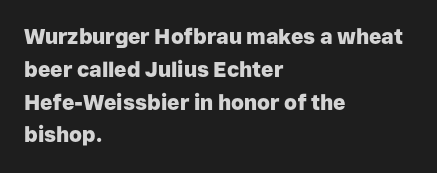
Weight check: bold — yes, fully. This rendering features lettering with no underline. This is the regular roman posture of the typeface. Is there much room between lines? A standard amount, neither cramped nor airy. No extra tracking has been applied to these lines. The rag falls on the right side of this text block.
